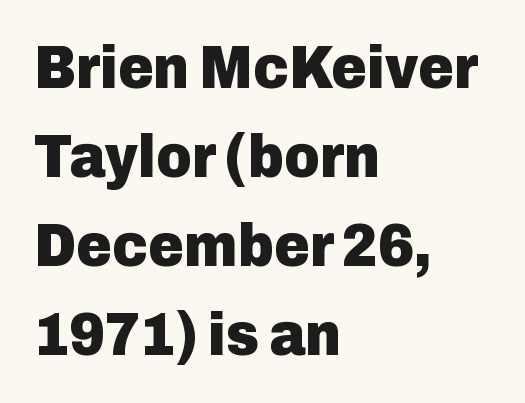
Q: Is the text bold? A: Yes.
Q: Is the text italic (slanted)? A: No, it is upright.
Q: Is the typeface a serif or a sans-serif typeface? A: Sans-serif.
Q: Is the text underlined? A: No.
Q: How is the paragraph aligned? A: Left-aligned.
Q: Is the spacing between letters normal or unusually wide? A: Normal.
Q: Is the spacing between lines tight, normal or loose? A: Normal.
Q: Width (condensed, normal, or wide)? A: Normal.
Q: Stroke contrast? A: Low.
Q: x-height? A: Medium.
Q: Monospaced? A: No.
